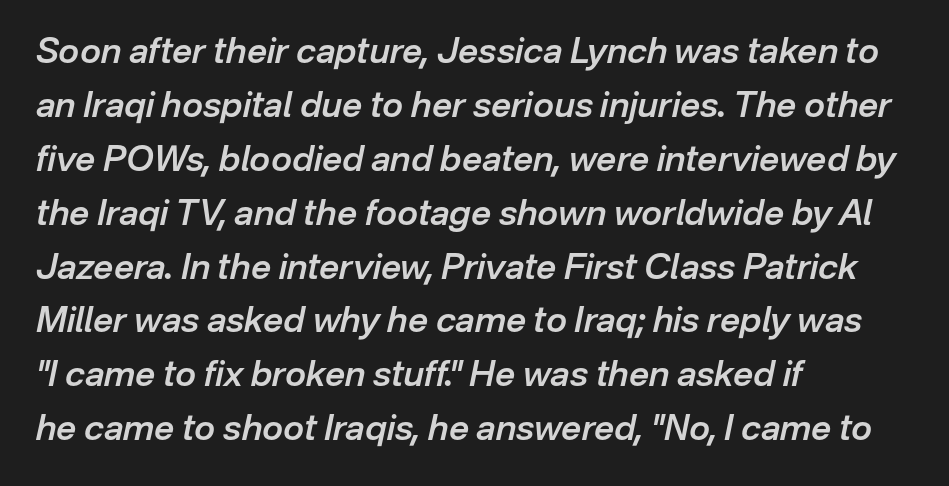
{"italic": "yes", "lean": "right", "slant_degrees": 12, "bold": "semi", "weight": "semibold", "width": "normal", "stroke_contrast": "low", "x_height": "medium", "monospaced": "no", "underline": "no", "align": "left", "line_spacing": "normal", "line_spacing_ratio": 1.54, "letter_spacing": "normal", "letter_spacing_em": 0.0, "glyph_px": 35}
